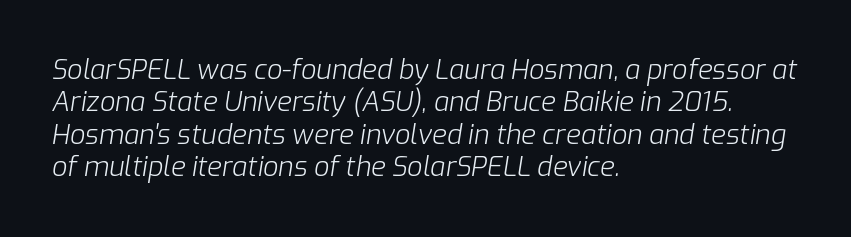
The image shows 27 px text type, italic (leaning right); set left-aligned, line spacing 1.2x, normal letter spacing, not underlined.
